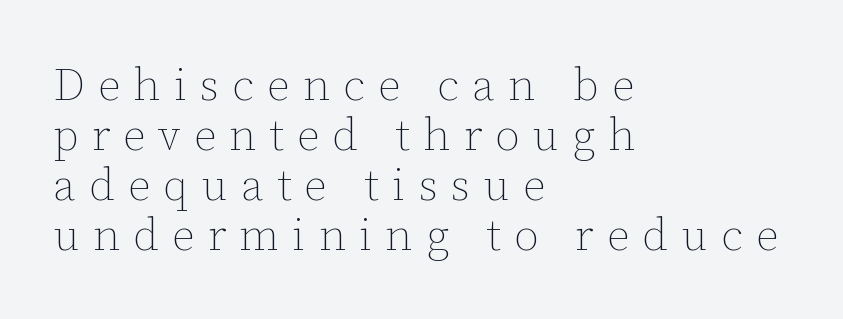
{"italic": "no", "bold": "no", "weight": "thin", "width": "normal", "stroke_contrast": "low", "x_height": "medium", "monospaced": "no", "underline": "no", "align": "left", "line_spacing": "tight", "line_spacing_ratio": 1.11, "letter_spacing": "wide", "letter_spacing_em": 0.29, "glyph_px": 45}
